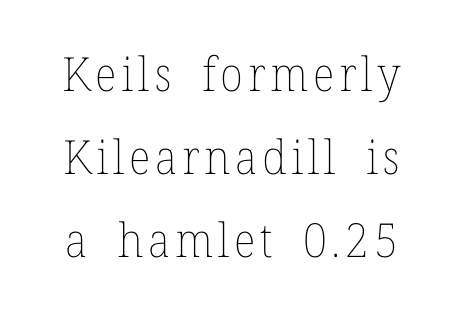
The image shows 47 px thin type, upright; set line spacing 1.77x, not underlined; low stroke contrast and a medium x-height.
